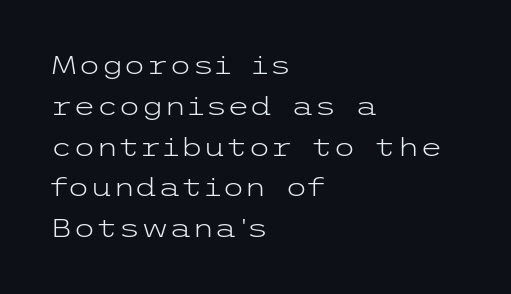
{"italic": "no", "bold": "no", "underline": "no", "align": "left", "line_spacing": "normal", "line_spacing_ratio": 1.57, "letter_spacing": "normal", "letter_spacing_em": 0.0, "glyph_px": 26}
